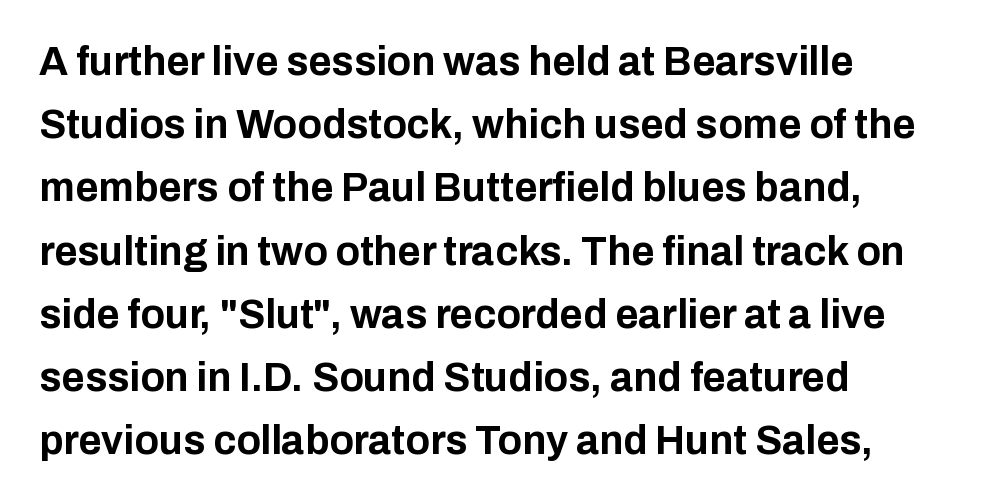
The image shows 40 px bold sans-serif type, upright; set left-aligned, normal line spacing (1.58x), normal letter spacing, not underlined; low stroke contrast and a medium x-height.
